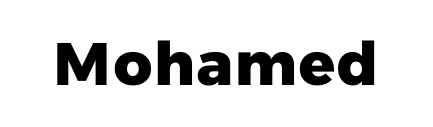
Q: Is the text bold? A: Yes.
Q: Is the typeface a serif or a sans-serif typeface? A: Sans-serif.
Q: Is the text underlined? A: No.
Q: Is the spacing between letters normal or unusually wide? A: Normal.
Q: Width (condensed, normal, or wide)? A: Normal.
Q: Stroke contrast? A: Low.
Q: x-height? A: Medium.
Q: Monospaced? A: No.
